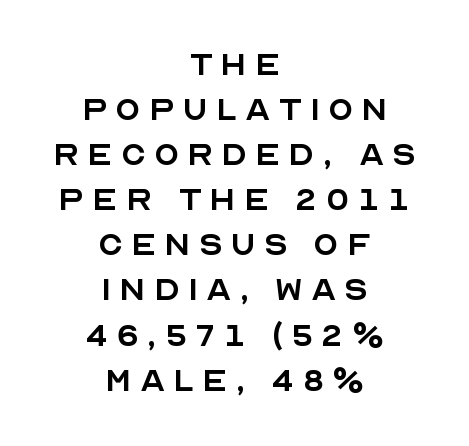
Classification — sans serif. The type sits square on the baseline with zero lean. The passage shown is not underscored anywhere. Line spacing here is tight. Spacing verdict: proportional, widths tailored to each character. Weight: in the light-to-regular range.
